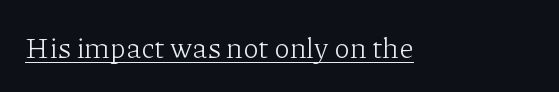
{"serif": "yes", "italic": "no", "bold": "no", "weight": "light", "width": "normal", "stroke_contrast": "low", "x_height": "medium", "monospaced": "no", "underline": "yes", "letter_spacing": "normal", "letter_spacing_em": 0.0, "glyph_px": 29}
